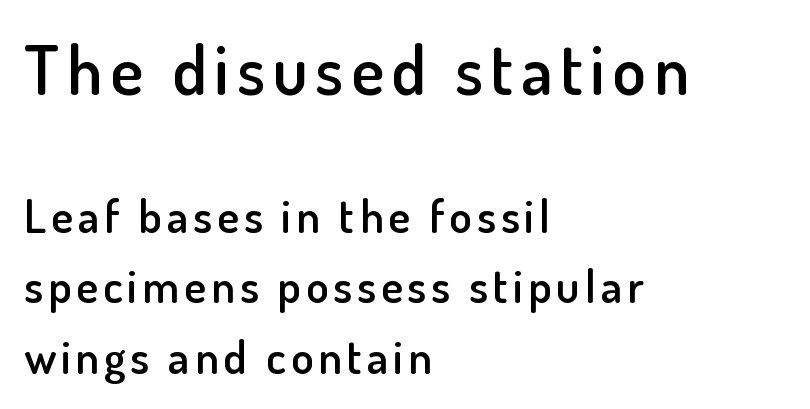
The image shows 69 px semibold sans-serif type, upright; set left-aligned, normal line spacing (1.53x), not underlined; the first (top) block is 1.5x larger; low stroke contrast and a small x-height.
